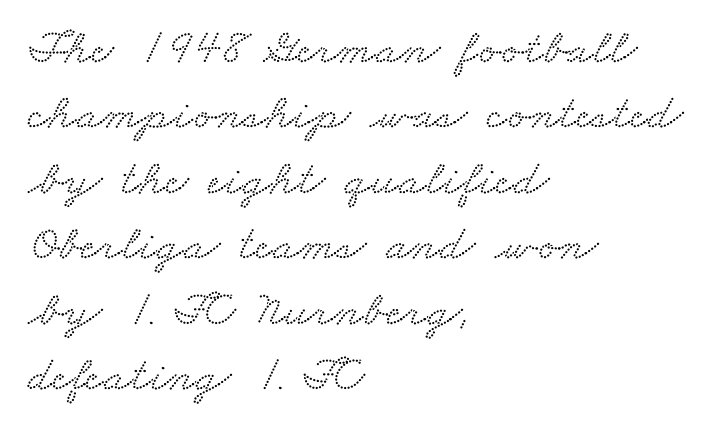
Q: Is the text underlined? A: No.
Q: How is the paragraph aligned? A: Left-aligned.
Q: Is the spacing between letters normal or unusually wide? A: Normal.
Q: Is the spacing between lines tight, normal or loose? A: Normal.
Q: Width (condensed, normal, or wide)? A: Wide.
Q: Stroke contrast? A: Low.
Q: x-height? A: Small.
Q: Monospaced? A: No.
